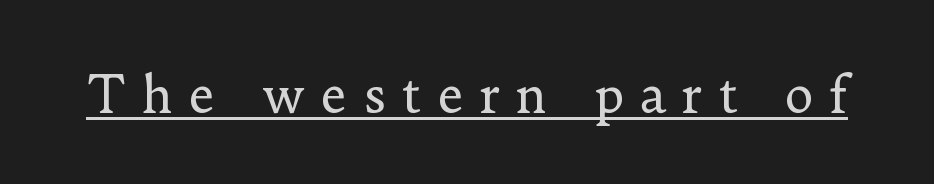
Q: Is the text bold? A: No.
Q: Is the text italic (slanted)? A: No, it is upright.
Q: Is the typeface a serif or a sans-serif typeface? A: Serif.
Q: Is the text underlined? A: Yes.
Q: Is the spacing between letters normal or unusually wide? A: Unusually wide.
Q: Width (condensed, normal, or wide)? A: Normal.
Q: Stroke contrast? A: Low.
Q: x-height? A: Small.
Q: Monospaced? A: No.
